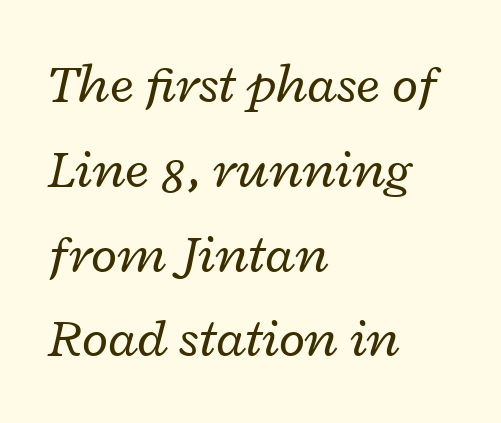
Q: Is the text bold? A: No.
Q: Is the text italic (slanted)? A: Yes, it leans right by about 12 degrees.
Q: Is the text underlined? A: No.
Q: How is the paragraph aligned? A: Left-aligned.
Q: Is the spacing between letters normal or unusually wide? A: Normal.
Q: Is the spacing between lines tight, normal or loose? A: Normal.
Q: Width (condensed, normal, or wide)? A: Wide.
Q: Stroke contrast? A: Low.
Q: x-height? A: Medium.
Q: Monospaced? A: No.
